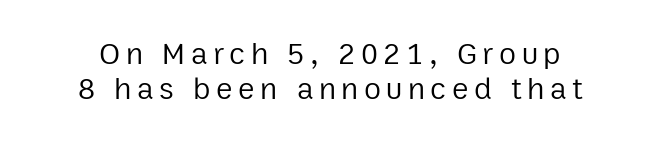
The image shows 31 px regular-weight sans-serif type, upright; set tight line spacing (1.14x), not underlined; low stroke contrast and a medium x-height.
